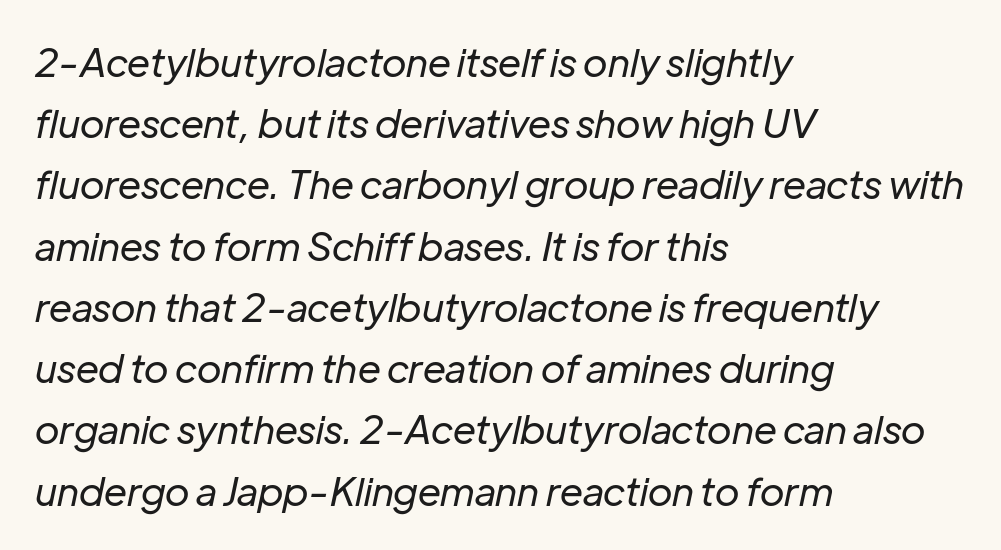
Q: Is the text bold? A: No.
Q: Is the text italic (slanted)? A: Yes, it leans right by about 12 degrees.
Q: Is the text underlined? A: No.
Q: How is the paragraph aligned? A: Left-aligned.
Q: Is the spacing between letters normal or unusually wide? A: Normal.
Q: Is the spacing between lines tight, normal or loose? A: Normal.
Q: Width (condensed, normal, or wide)? A: Normal.
Q: Stroke contrast? A: Low.
Q: x-height? A: Medium.
Q: Monospaced? A: No.
